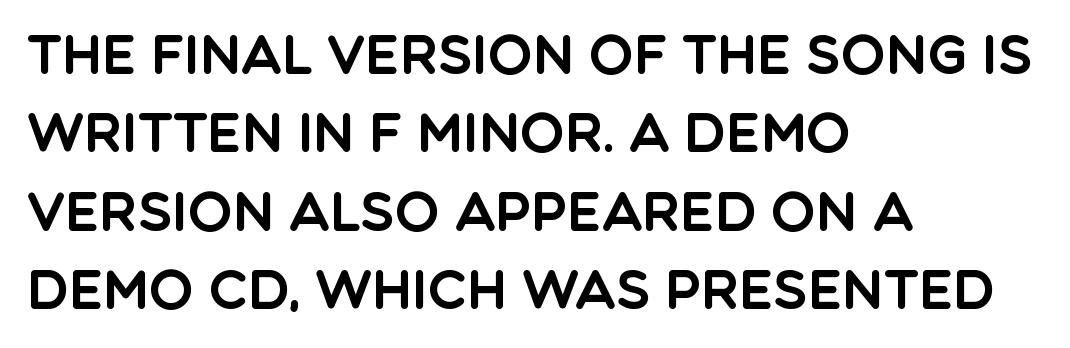
{"serif": "no", "italic": "no", "width": "normal", "x_height": "large", "monospaced": "no", "underline": "no", "align": "left", "line_spacing": "normal", "line_spacing_ratio": 1.48, "letter_spacing": "normal", "letter_spacing_em": 0.0, "glyph_px": 53}
